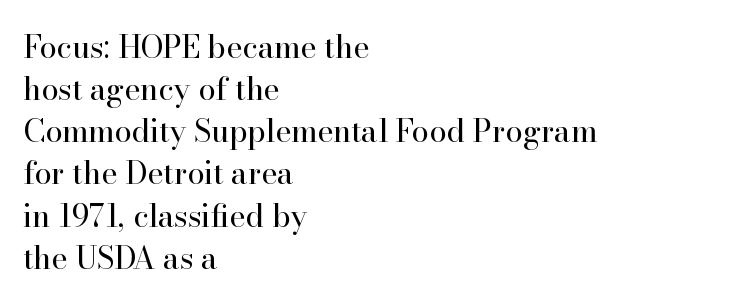
The image shows 31 px regular-weight serif type, upright; set left-aligned, normal line spacing (1.36x), normal letter spacing, not underlined; high stroke contrast and a small x-height.
